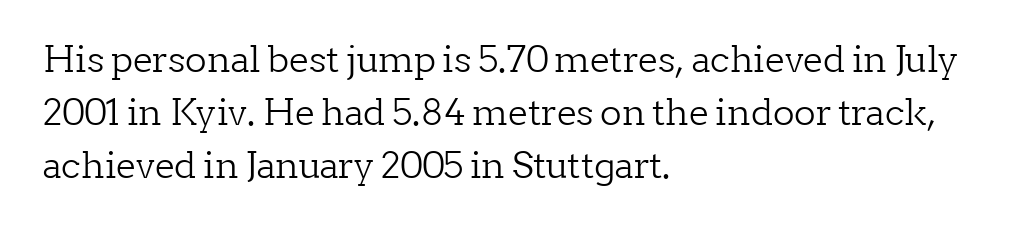
{"serif": "yes", "italic": "no", "bold": "no", "weight": "light", "width": "normal", "stroke_contrast": "low", "x_height": "medium", "monospaced": "no", "underline": "no", "align": "left", "line_spacing": "normal", "line_spacing_ratio": 1.47, "letter_spacing": "normal", "letter_spacing_em": 0.0, "glyph_px": 36}
